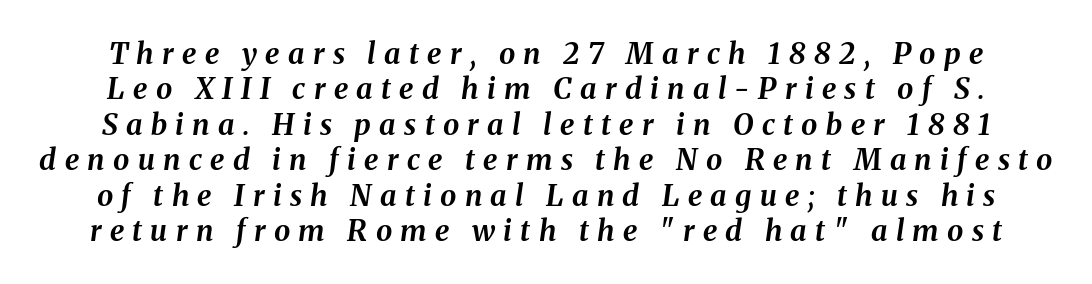
These lines are rendered in a variable-pitch font. The strokes are fattened all the way to bold. Compared with typical body copy, the letter spacing here is much looser. Rule under the text: the space is simply empty.
